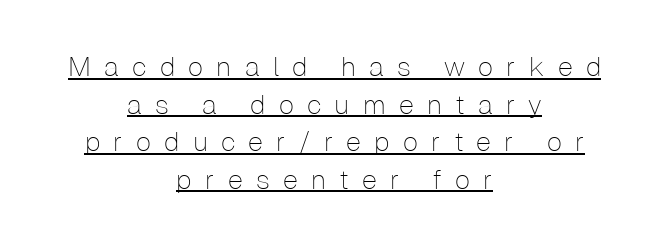
The horizontal fit of the characters is loose and conspicuously gappy. Whoever set this chose a conventional vertical rhythm. It's the straight-up-and-down kind of type. Horizontally, the lines are justified to the midpoint only. The string is rendered with underlining switched on.
